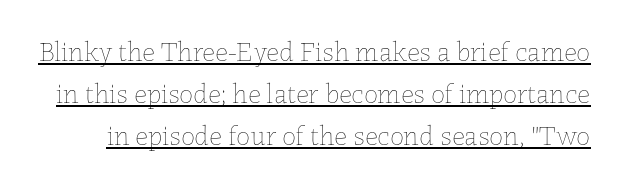
{"italic": "no", "bold": "no", "weight": "thin", "width": "normal", "stroke_contrast": "low", "x_height": "medium", "monospaced": "no", "underline": "yes", "line_spacing": "normal", "line_spacing_ratio": 1.5, "letter_spacing": "normal", "letter_spacing_em": 0.0, "glyph_px": 28}
